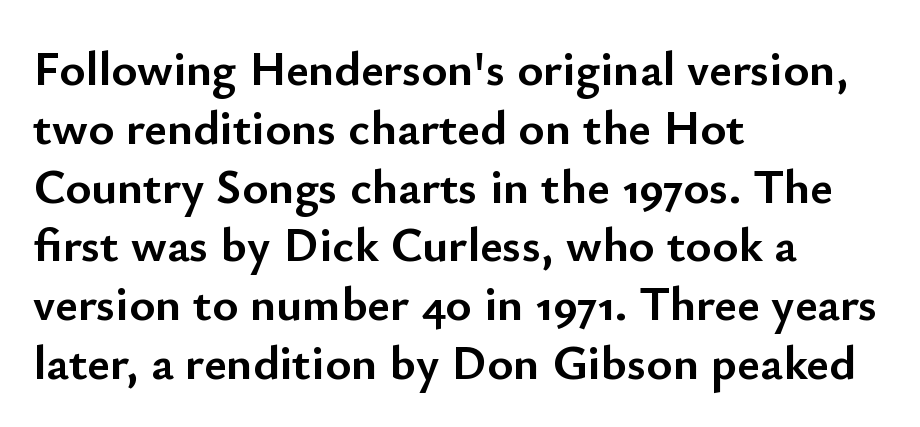
The image shows 49 px semibold sans-serif type, upright; set left-aligned, line spacing 1.2x, normal letter spacing, not underlined; low stroke contrast and a small x-height.
